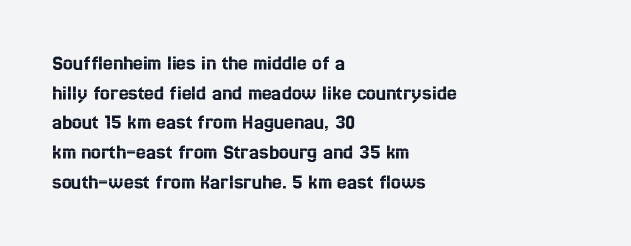
The image shows 22 px text type, upright; set left-aligned, normal line spacing (1.35x), normal letter spacing, not underlined.
